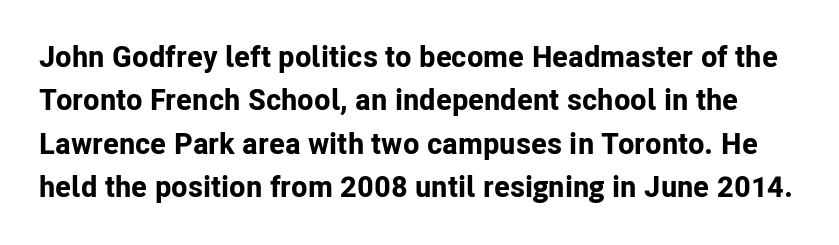
Q: Is the text bold? A: Yes.
Q: Is the text italic (slanted)? A: No, it is upright.
Q: Is the typeface a serif or a sans-serif typeface? A: Sans-serif.
Q: Is the text underlined? A: No.
Q: Is the spacing between letters normal or unusually wide? A: Normal.
Q: Is the spacing between lines tight, normal or loose? A: Normal.
Q: Width (condensed, normal, or wide)? A: Normal.
Q: Stroke contrast? A: Low.
Q: x-height? A: Medium.
Q: Monospaced? A: No.
